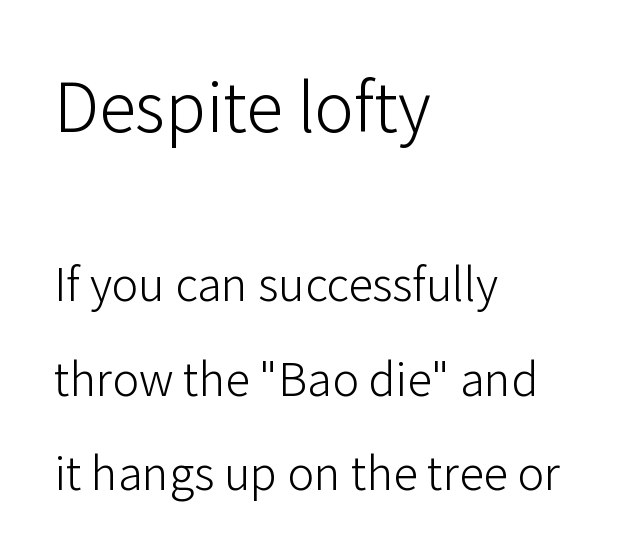
Q: Is the text bold? A: No.
Q: Is the text italic (slanted)? A: No, it is upright.
Q: Is the typeface a serif or a sans-serif typeface? A: Sans-serif.
Q: Is the text underlined? A: No.
Q: How is the paragraph aligned? A: Left-aligned.
Q: Is the spacing between letters normal or unusually wide? A: Normal.
Q: Is the spacing between lines tight, normal or loose? A: Loose.
Q: Which block of text is set in a larger size, the first (top) or the second (bottom)? A: The first (top) one.
Q: Width (condensed, normal, or wide)? A: Normal.
Q: Stroke contrast? A: Low.
Q: x-height? A: Medium.
Q: Monospaced? A: No.
